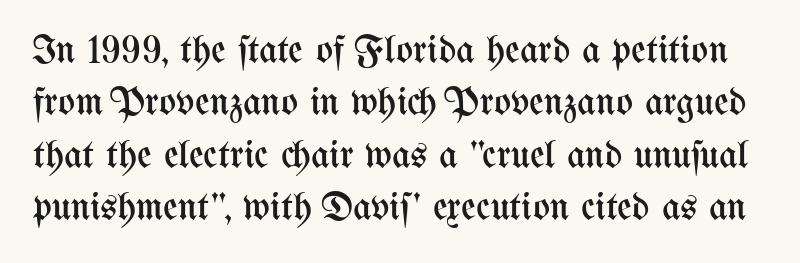
Q: Is the text bold? A: No.
Q: Is the text italic (slanted)? A: No, it is upright.
Q: Is the text underlined? A: No.
Q: Is the spacing between letters normal or unusually wide? A: Normal.
Q: Is the spacing between lines tight, normal or loose? A: Normal.
Q: Width (condensed, normal, or wide)? A: Condensed.
Q: Stroke contrast? A: Medium.
Q: x-height? A: Medium.
Q: Monospaced? A: No.
